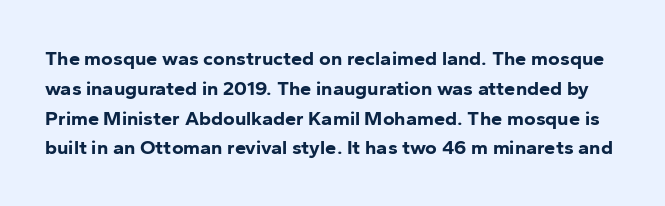
The image shows 20 px bold type, upright; set normal line spacing (1.49x), normal letter spacing, not underlined.
